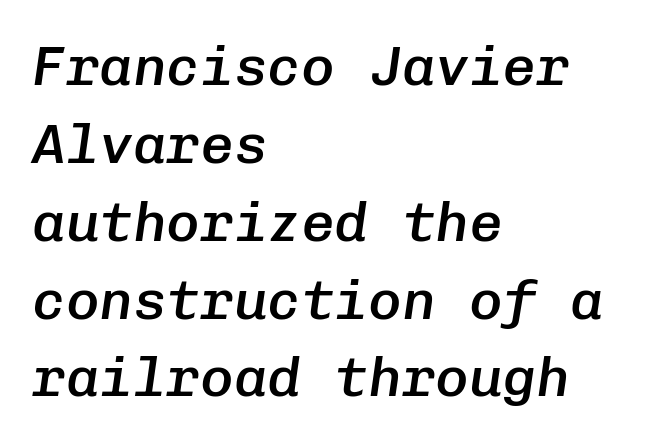
Q: Is the text bold? A: Semi-bold.
Q: Is the text italic (slanted)? A: Yes, it leans right by about 8 degrees.
Q: Is the text underlined? A: No.
Q: How is the paragraph aligned? A: Left-aligned.
Q: Is the spacing between letters normal or unusually wide? A: Normal.
Q: Is the spacing between lines tight, normal or loose? A: Normal.
Q: Width (condensed, normal, or wide)? A: Normal.
Q: Stroke contrast? A: Low.
Q: x-height? A: Medium.
Q: Monospaced? A: Yes.
